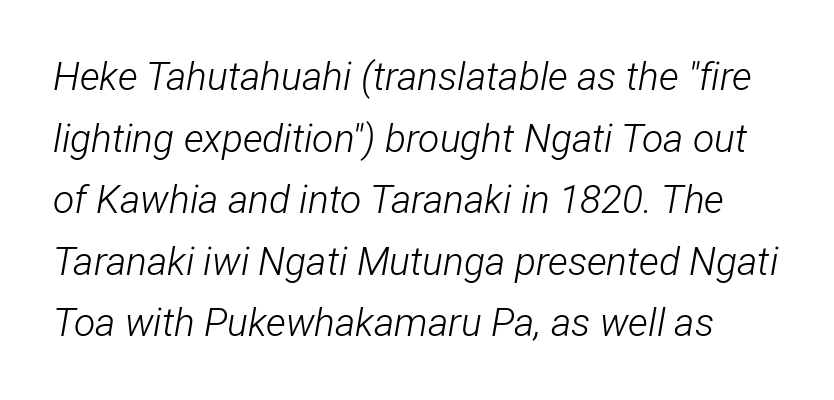
You can tell it's italic because the verticals aren't actually vertical. The tracking reads as untouched default to a designer's eye. Varying glyph widths throughout — classic text-font behaviour. Is the type heavy? It reads as light-to-regular instead.
